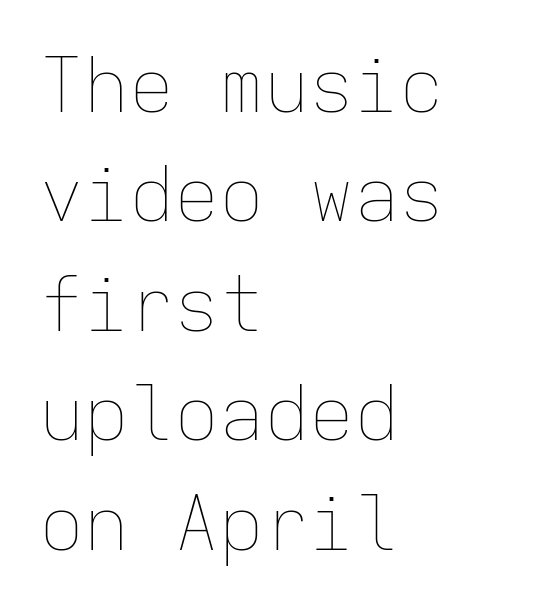
Q: Is the text bold? A: No.
Q: Is the text italic (slanted)? A: No, it is upright.
Q: Is the text underlined? A: No.
Q: How is the paragraph aligned? A: Left-aligned.
Q: Is the spacing between letters normal or unusually wide? A: Normal.
Q: Is the spacing between lines tight, normal or loose? A: Normal.
Q: Width (condensed, normal, or wide)? A: Normal.
Q: Stroke contrast? A: Low.
Q: x-height? A: Medium.
Q: Monospaced? A: Yes.
